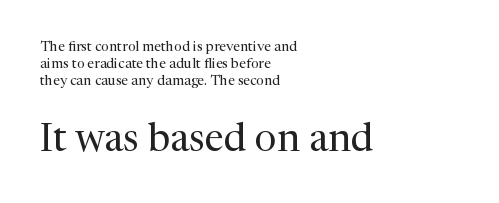
Think of a printed novel: that variable character pitch is what you see here. Where is the straight margin? On the left. Visually, the bottom section dominates because its glyphs are scaled up. Posture: upright roman.
